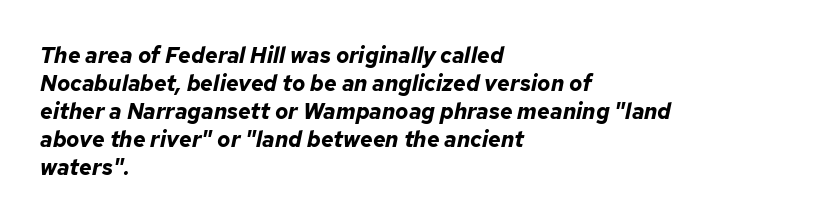
The image shows 22 px bold type, italic (leaning right); set left-aligned, normal line spacing (1.27x), normal letter spacing, not underlined.
